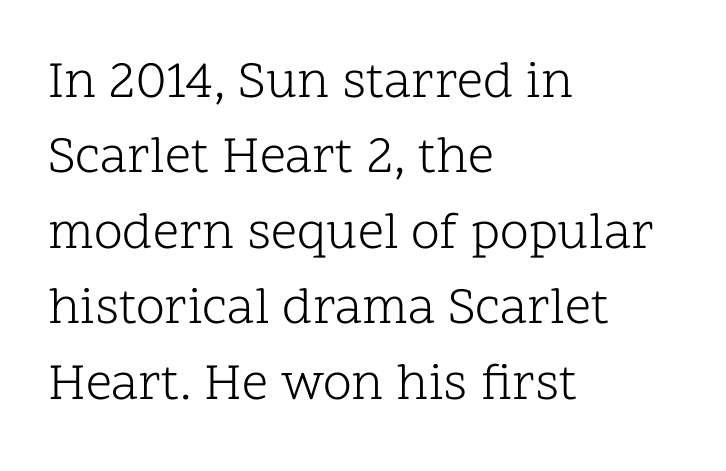
How are the letters spaced? Ordinarily, with no added tracking. Normally led — the rows are evenly, conventionally spaced. Is this a fixed-width face? No — the glyphs have proportional, varying widths. In terms of letterform style, serifs are clearly present. The foot of each line stays bare and open. Caption: multi-line text, flush left, ragged right.
